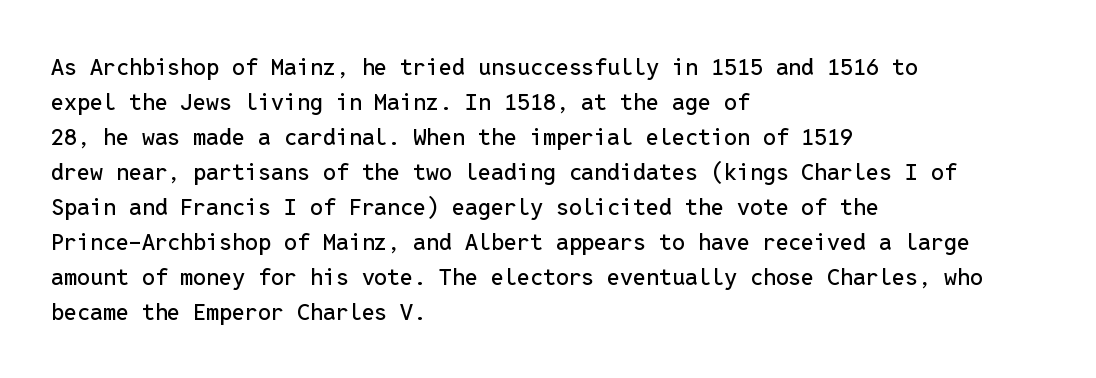
{"italic": "no", "underline": "no", "align": "left", "line_spacing": "normal", "line_spacing_ratio": 1.52, "letter_spacing": "normal", "letter_spacing_em": 0.0, "glyph_px": 23}
